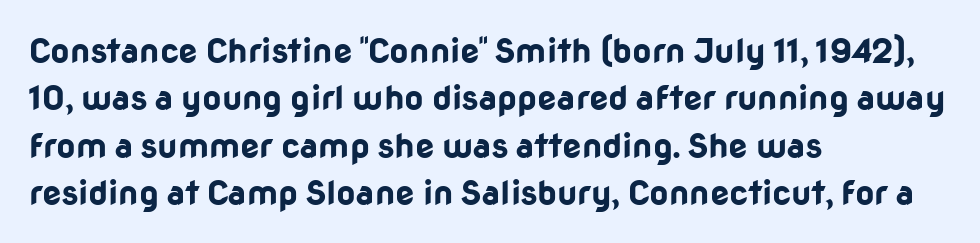
The image shows 34 px bold sans-serif type, upright; set left-aligned, normal line spacing (1.39x), normal letter spacing, not underlined; low stroke contrast and a medium x-height.
